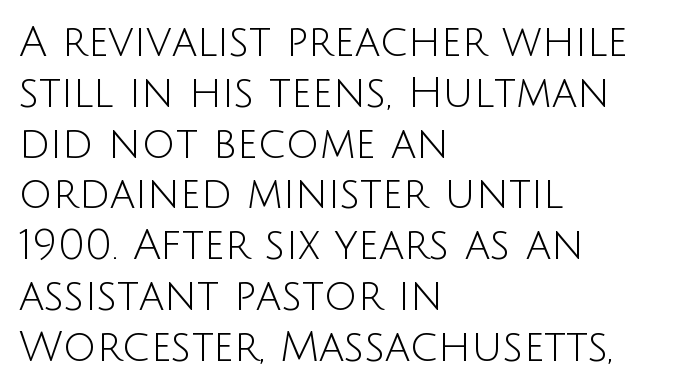
Think of a printed novel: that variable character pitch is what you see here. This is the regular roman posture of the typeface. Nobody touched the tracking dial on this one. Honestly, there is no underline to notice here at all.
